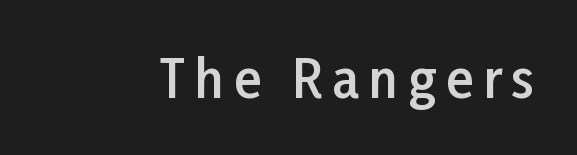
The image shows 51 px semibold sans-serif type, upright; set not underlined; low stroke contrast and a medium x-height.
